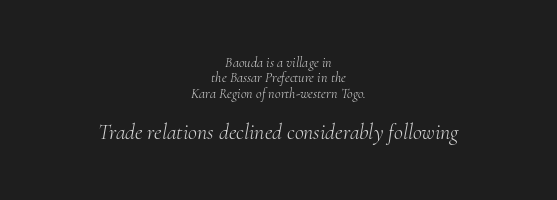
Q: Is the text bold? A: No.
Q: Is the text italic (slanted)? A: Yes, it leans right by about 10 degrees.
Q: Is the text underlined? A: No.
Q: How is the paragraph aligned? A: Centered.
Q: Is the spacing between letters normal or unusually wide? A: Normal.
Q: Is the spacing between lines tight, normal or loose? A: Tight.
Q: Which block of text is set in a larger size, the first (top) or the second (bottom)? A: The second (bottom) one.
